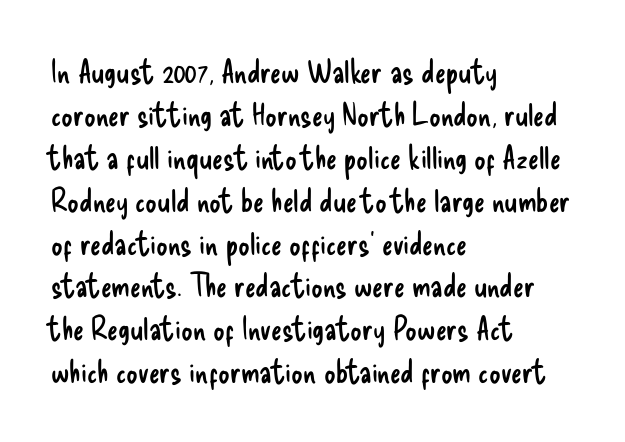
Type without underlining. Typeset ragged right — the left edge is the straight one. The face used here is a sans, in the tradition of grotesques and geometrics. This sample uses an upright cut, with every glyph sitting square on the baseline.
